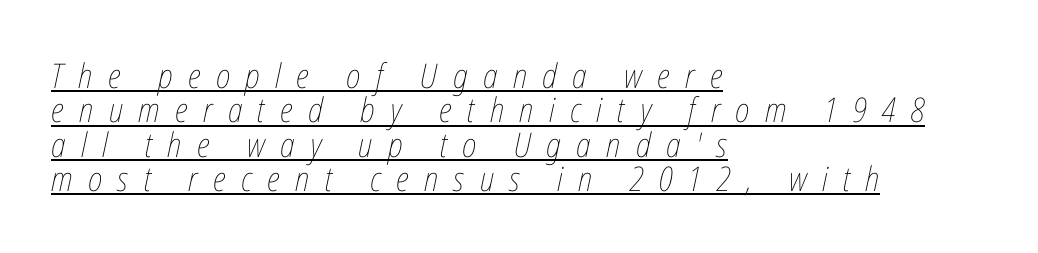
Q: Is the text bold? A: No.
Q: Is the text italic (slanted)? A: Yes, it leans right by about 12 degrees.
Q: Is the text underlined? A: Yes.
Q: How is the paragraph aligned? A: Left-aligned.
Q: Is the spacing between letters normal or unusually wide? A: Unusually wide.
Q: Is the spacing between lines tight, normal or loose? A: Tight.
Q: Width (condensed, normal, or wide)? A: Condensed.
Q: Stroke contrast? A: Low.
Q: x-height? A: Medium.
Q: Monospaced? A: No.
